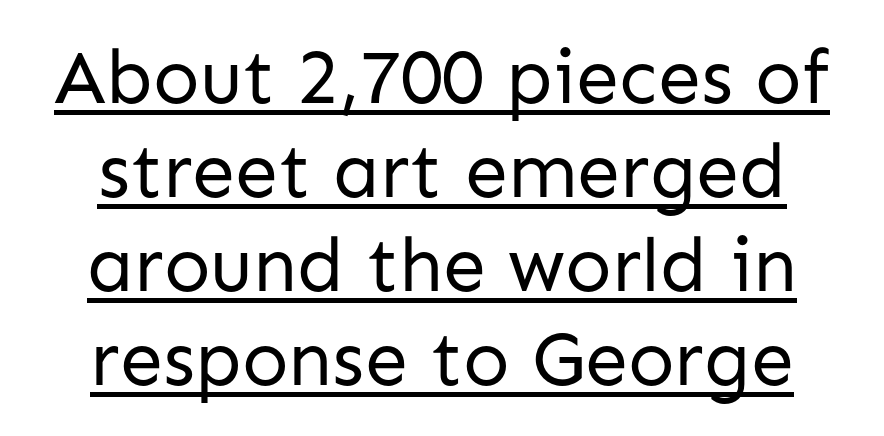
{"serif": "no", "italic": "no", "bold": "no", "weight": "regular", "width": "normal", "stroke_contrast": "low", "x_height": "medium", "monospaced": "no", "underline": "yes", "line_spacing_ratio": 1.22, "letter_spacing": "normal", "letter_spacing_em": 0.0, "glyph_px": 77}
